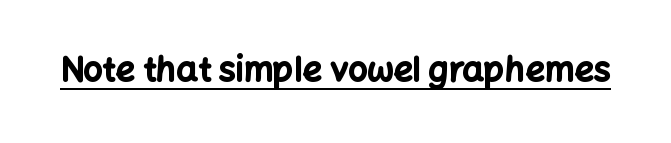
The image shows 34 px bold sans-serif type, upright; set normal letter spacing, underlined; low stroke contrast and a medium x-height.
